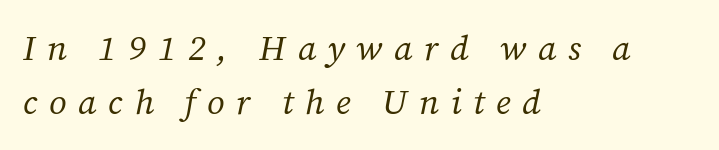
These glyphs show unthickened strokes, regular width or finer. Each word looks stretched out because of the extra space between its letters. Compared with a centered layout, this one pins lines to the left instead. The axis of the letterforms is tilted away from vertical.
